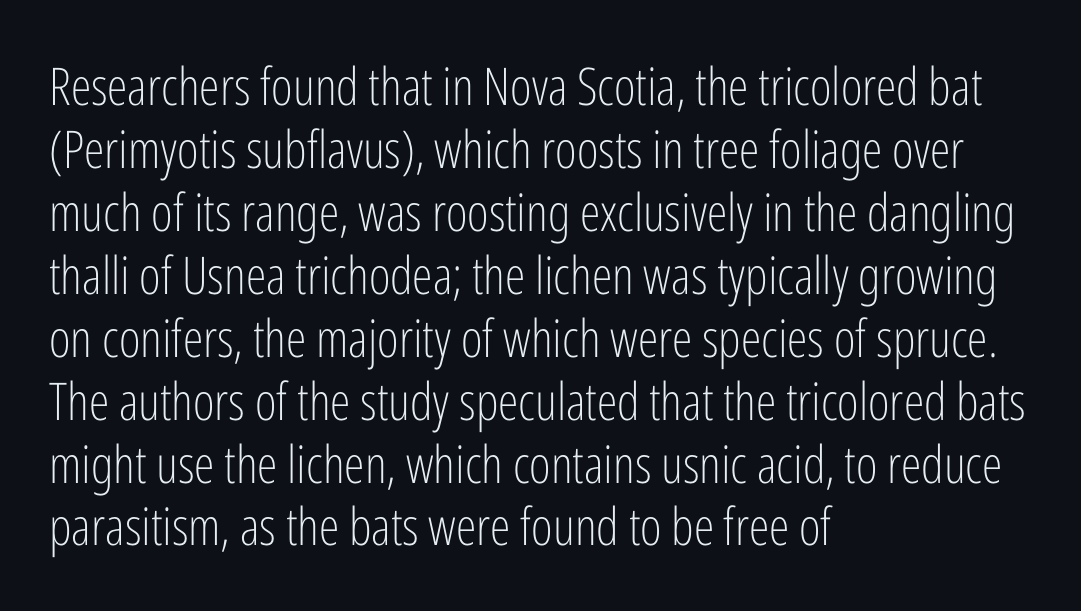
Compared with typical body copy, the letter spacing here is the same. Upright lettering throughout. Underline: absent. Caption: multi-line text, flush left, ragged right.
